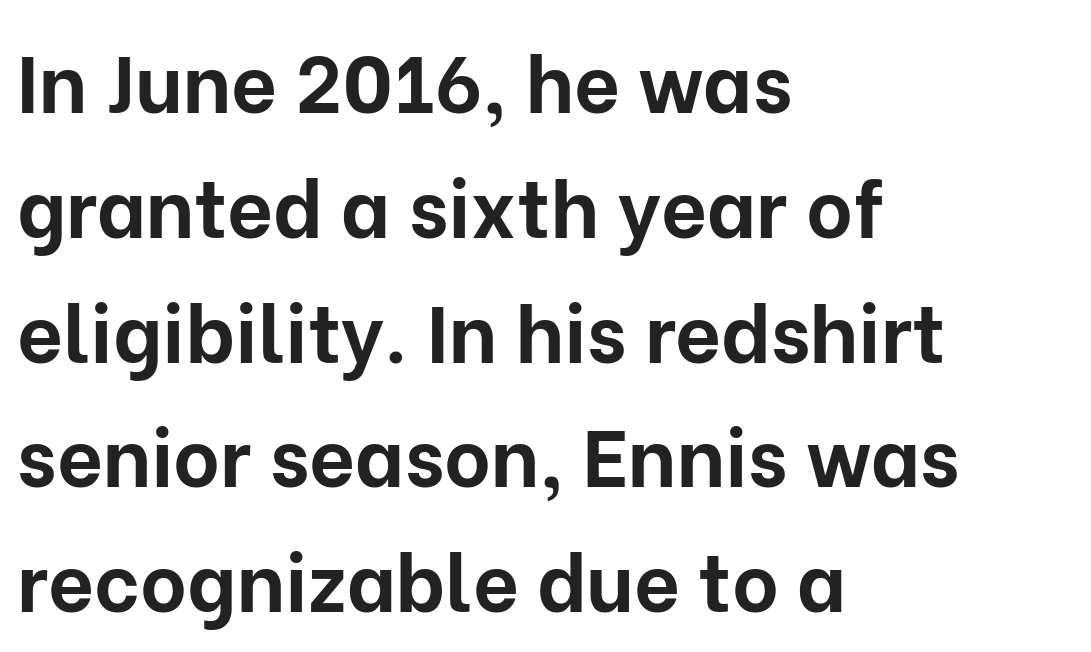
Font category for this specimen: sans-serif. Horizontal bands of white between lines are of average thickness. Inter-character spacing is left at the font's built-in metrics. The letters are bold, with thick, heavy strokes. Every row of glyphs begins at an identical x-position on the left. The rendering uses natural spacing where letterforms have individual widths.
